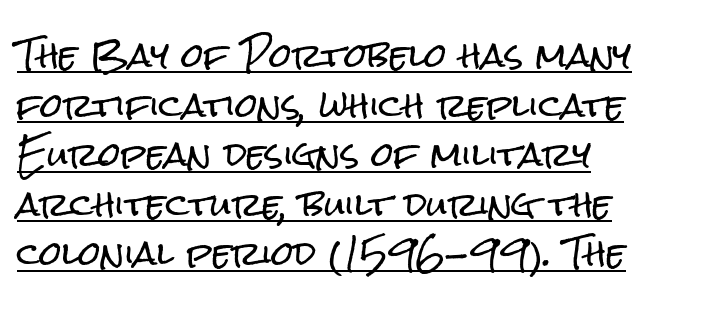
The image shows 32 px condensed sans-serif type, upright; set left-aligned, normal line spacing (1.55x), normal letter spacing, underlined; low stroke contrast and a medium x-height.
